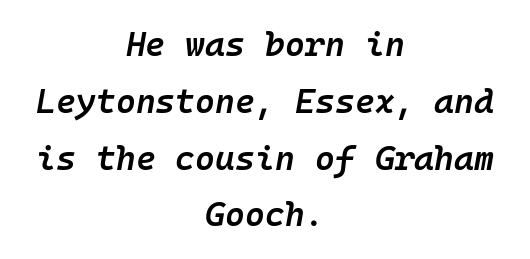
{"italic": "yes", "lean": "right", "slant_degrees": 10, "bold": "semi", "weight": "semibold", "width": "normal", "stroke_contrast": "low", "x_height": "medium", "monospaced": "yes", "underline": "no", "align": "center", "line_spacing": "normal", "line_spacing_ratio": 1.67, "letter_spacing": "normal", "letter_spacing_em": 0.0, "glyph_px": 34}
